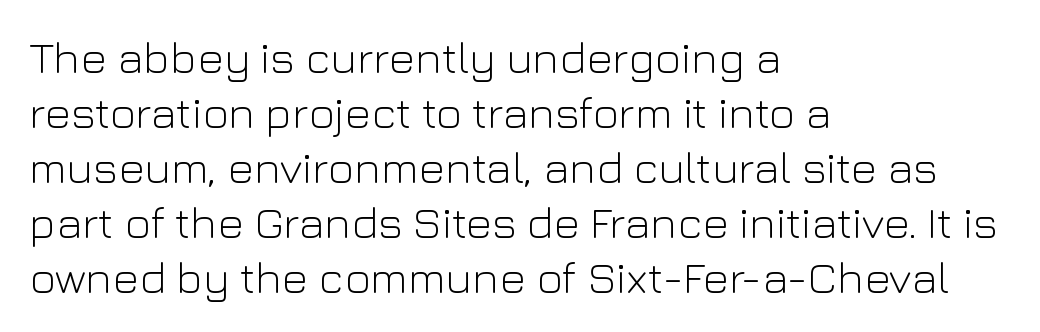
The image shows 45 px light sans-serif type, upright; set left-aligned, line spacing 1.22x, normal letter spacing, not underlined; low stroke contrast and a medium x-height.
